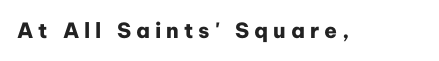
The tracking jumps out immediately: characters are airy and widely separated. Notice how thick the strokes are: this is what a full bold looks like. The foot of each line stays bare and open. Style check: upright.
